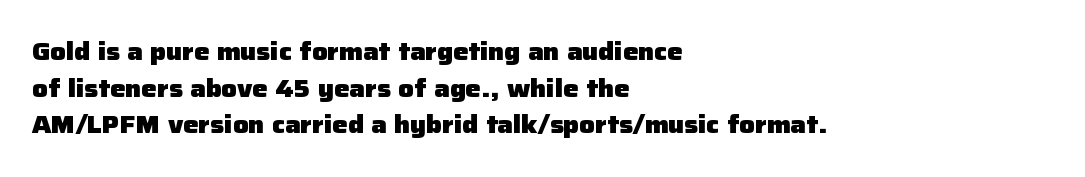
Q: Is the text bold? A: Yes.
Q: Is the text italic (slanted)? A: No, it is upright.
Q: Is the text underlined? A: No.
Q: How is the paragraph aligned? A: Left-aligned.
Q: Is the spacing between letters normal or unusually wide? A: Normal.
Q: Is the spacing between lines tight, normal or loose? A: Normal.
